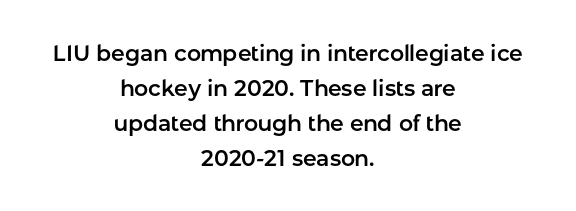
The image shows 22 px text type, upright; set centered, normal line spacing (1.59x), normal letter spacing, not underlined.
